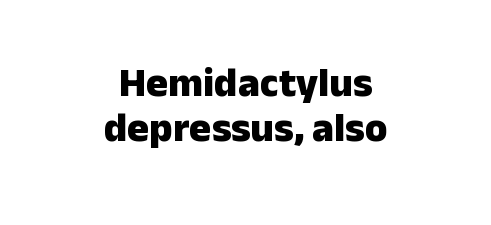
The image shows 41 px heavy sans-serif type, upright; set centered, tight line spacing (1.09x), normal letter spacing, not underlined; low stroke contrast and a medium x-height.
